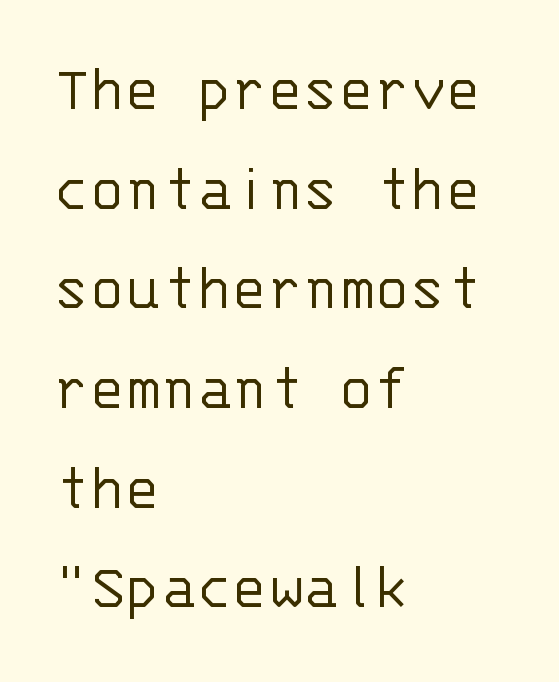
{"serif": "no", "italic": "no", "bold": "no", "weight": "light", "width": "normal", "stroke_contrast": "low", "x_height": "large", "monospaced": "yes", "underline": "no", "align": "left", "line_spacing": "normal", "line_spacing_ratio": 1.51, "letter_spacing": "normal", "letter_spacing_em": 0.0, "glyph_px": 66}
